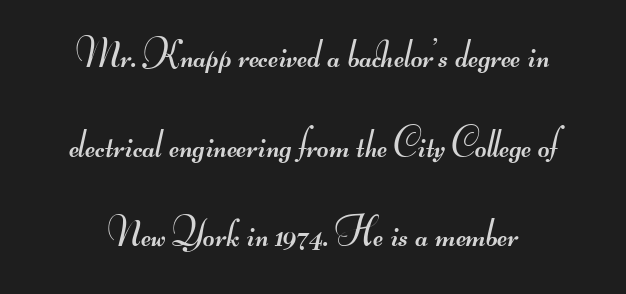
The face used here is proportionally spaced, like ordinary book or web type. A bare baseline throughout the passage. Examine the stroke ends and you'll find no serifs. Observe the ordinary spacing: letters are neighbours, not strangers. No extra ink here — the face is not bold. Is there much room between lines? Yes — plenty of vertical air separates them.
